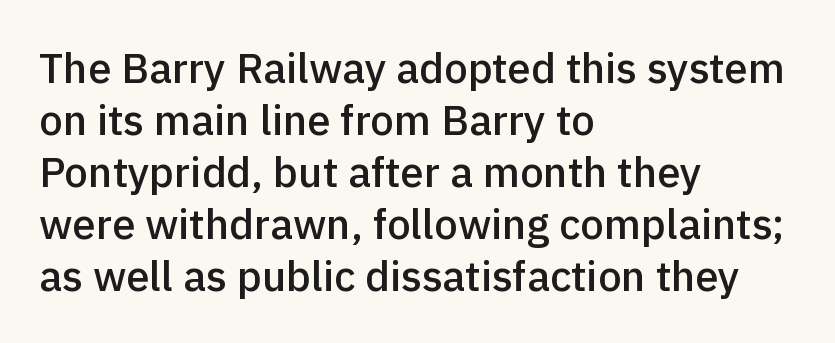
The image shows 42 px semibold sans-serif type, upright; set left-aligned, line spacing 1.24x, normal letter spacing, not underlined; a medium x-height.
